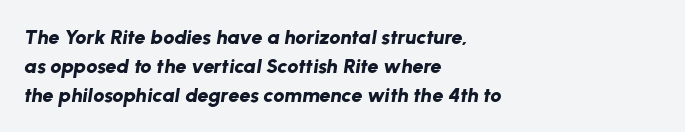
Line starts are locked; line ends wander. The horizontal fit of the characters is conventional and even. The whole block is typeset with a tilt. The leading is moderate, giving the passage an even texture.
